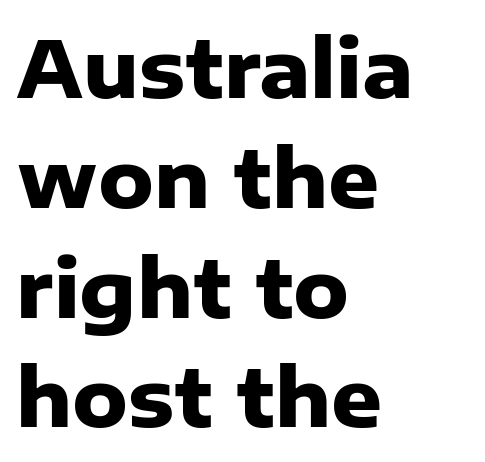
The image shows 79 px heavy sans-serif type, upright; set left-aligned, normal line spacing (1.39x), normal letter spacing, not underlined; low stroke contrast and a medium x-height.
